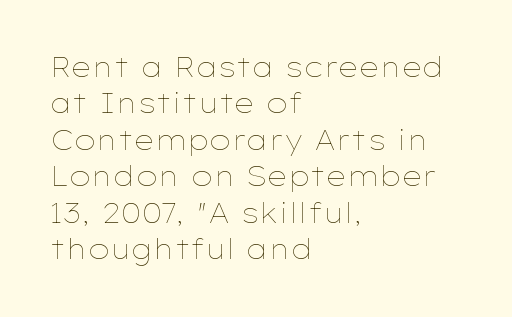
The image shows 27 px text type, upright; set left-aligned, normal line spacing (1.35x), normal letter spacing, not underlined.
